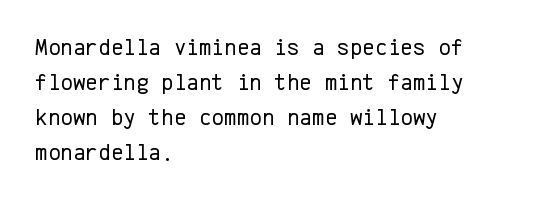
{"italic": "no", "bold": "no", "underline": "no", "align": "left", "line_spacing": "normal", "line_spacing_ratio": 1.46, "letter_spacing": "normal", "letter_spacing_em": 0.0, "glyph_px": 24}
